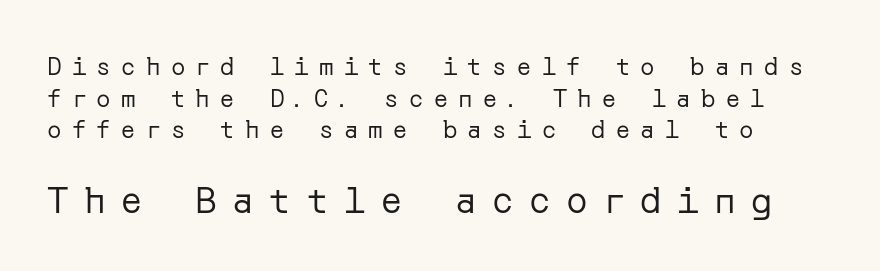
The image shows 36 px regular-weight sans-serif type, upright; set left-aligned, normal line spacing (1.32x), unusually wide letter spacing (+0.43 em), not underlined; the second (bottom) block is 1.5x larger; low stroke contrast and a medium x-height.
